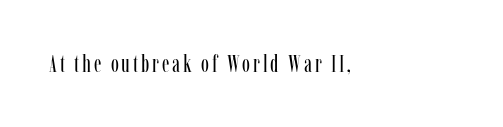
Q: Is the text bold? A: No.
Q: Is the text italic (slanted)? A: No, it is upright.
Q: Is the text underlined? A: No.
Q: How is the paragraph aligned? A: Left-aligned.
